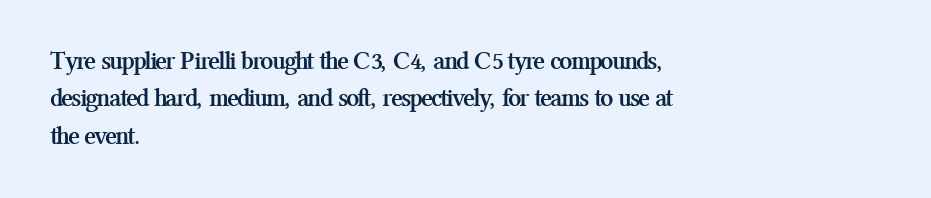
When letters stand straight like this, we call the style roman or upright. A clean baseline with only descenders dipping below it. Horizontally, the lines are justified to the leading edge only. Is there much room between lines? A standard amount, neither cramped nor airy.
